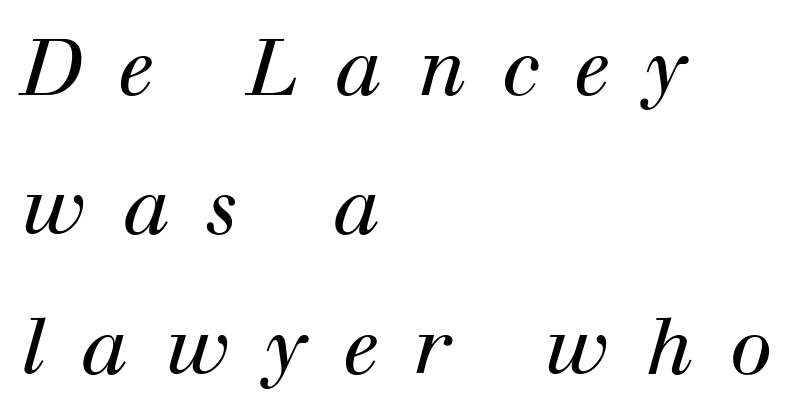
The image shows 77 px regular-weight serif type, italic (leaning right); set left-aligned, line spacing 1.81x, unusually wide letter spacing (+0.47 em), not underlined; high stroke contrast and a medium x-height.
